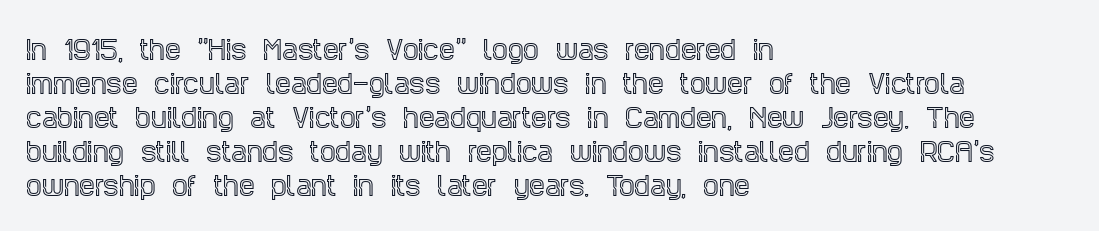
Q: Is the text italic (slanted)? A: No, it is upright.
Q: Is the text underlined? A: No.
Q: How is the paragraph aligned? A: Left-aligned.
Q: Is the spacing between letters normal or unusually wide? A: Normal.
Q: Is the spacing between lines tight, normal or loose? A: Normal.
